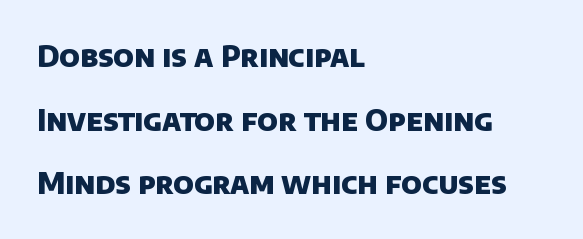
The image shows 29 px heavy sans-serif type; set left-aligned, loose line spacing (2.19x), normal letter spacing, not underlined; low stroke contrast and a large x-height.
